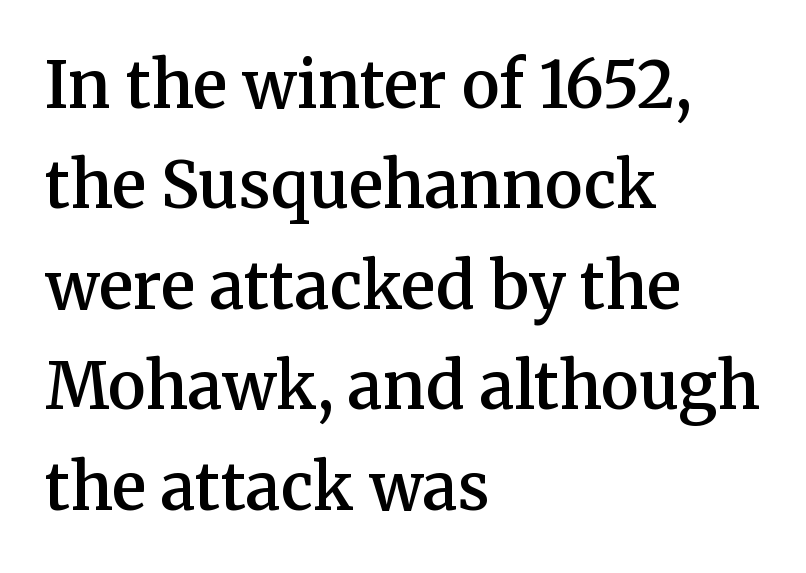
Q: Is the text bold? A: Semi-bold.
Q: Is the text italic (slanted)? A: No, it is upright.
Q: Is the typeface a serif or a sans-serif typeface? A: Serif.
Q: Is the text underlined? A: No.
Q: How is the paragraph aligned? A: Left-aligned.
Q: Is the spacing between letters normal or unusually wide? A: Normal.
Q: Is the spacing between lines tight, normal or loose? A: Normal.
Q: Width (condensed, normal, or wide)? A: Normal.
Q: Stroke contrast? A: Medium.
Q: x-height? A: Medium.
Q: Monospaced? A: No.
